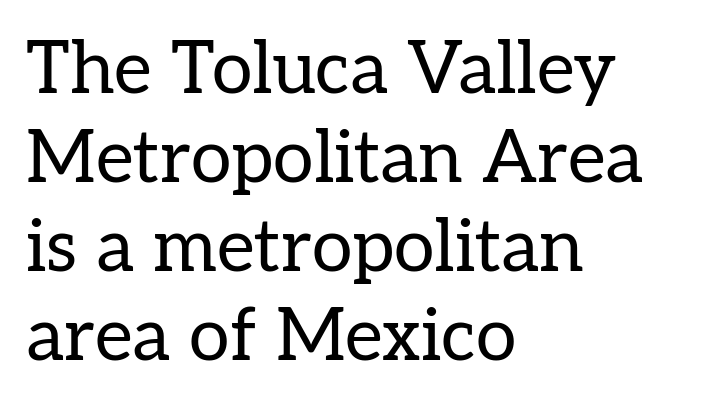
The image shows 73 px regular-weight serif type, upright; set left-aligned, line spacing 1.22x, normal letter spacing, not underlined; low stroke contrast and a medium x-height.
